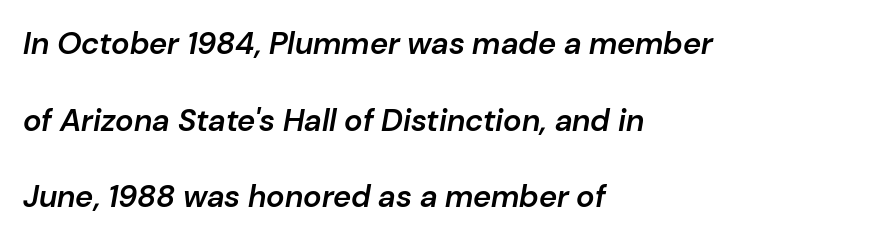
The image shows 31 px semibold type, italic (leaning right); set left-aligned, loose line spacing (2.47x), normal letter spacing, not underlined; low stroke contrast and a medium x-height.
